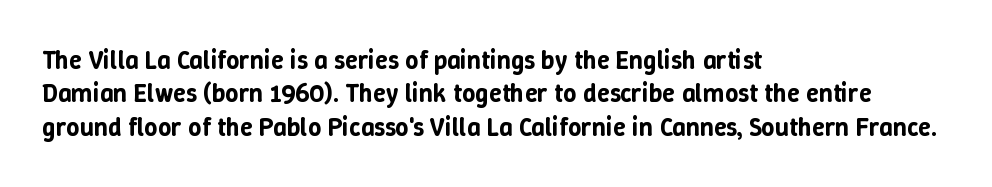
Q: Is the text italic (slanted)? A: No, it is upright.
Q: Is the text underlined? A: No.
Q: How is the paragraph aligned? A: Left-aligned.
Q: Is the spacing between letters normal or unusually wide? A: Normal.
Q: Is the spacing between lines tight, normal or loose? A: Normal.
